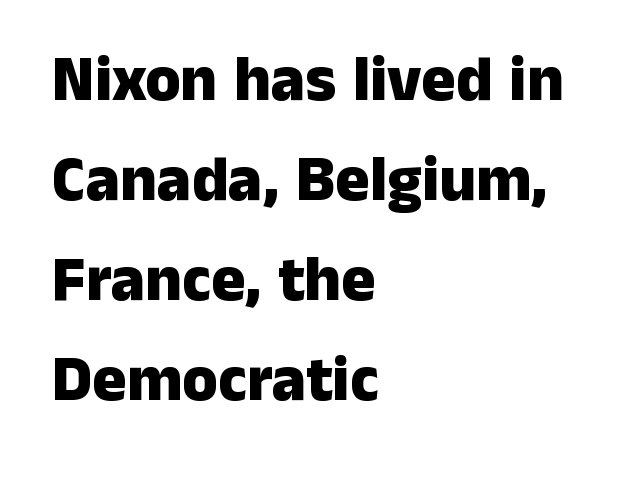
{"serif": "no", "italic": "no", "bold": "yes", "weight": "heavy", "width": "normal", "stroke_contrast": "low", "x_height": "medium", "monospaced": "no", "underline": "no", "align": "left", "line_spacing": "normal", "line_spacing_ratio": 1.56, "letter_spacing": "normal", "letter_spacing_em": 0.0, "glyph_px": 64}
